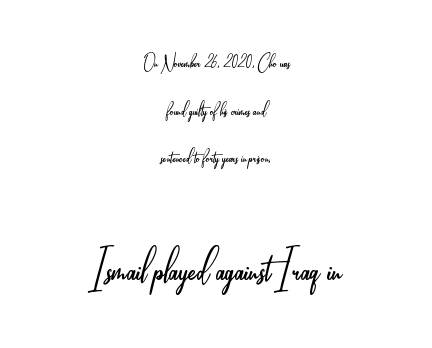
Q: Is the text bold? A: No.
Q: Is the text italic (slanted)? A: Yes.
Q: Is the typeface a serif or a sans-serif typeface? A: Sans-serif.
Q: Is the text underlined? A: No.
Q: How is the paragraph aligned? A: Centered.
Q: Is the spacing between letters normal or unusually wide? A: Normal.
Q: Is the spacing between lines tight, normal or loose? A: Loose.
Q: Which block of text is set in a larger size, the first (top) or the second (bottom)? A: The second (bottom) one.
Q: Width (condensed, normal, or wide)? A: Condensed.
Q: Stroke contrast? A: Low.
Q: x-height? A: Small.
Q: Monospaced? A: No.
